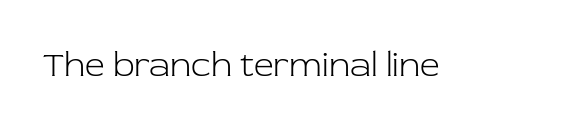
Q: Is the text bold? A: No.
Q: Is the text italic (slanted)? A: No, it is upright.
Q: Is the typeface a serif or a sans-serif typeface? A: Serif.
Q: Is the text underlined? A: No.
Q: Is the spacing between letters normal or unusually wide? A: Normal.
Q: Width (condensed, normal, or wide)? A: Normal.
Q: Stroke contrast? A: Low.
Q: x-height? A: Medium.
Q: Monospaced? A: No.
